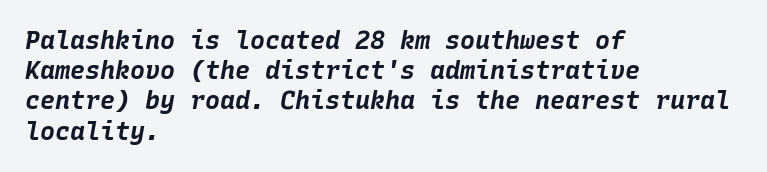
Chunky letters — that's bold for sure. Just letters on the line, the space beneath them empty. Is the letter spacing exaggerated? No — it looks like the ordinary default. Where is the straight margin? On the left.
